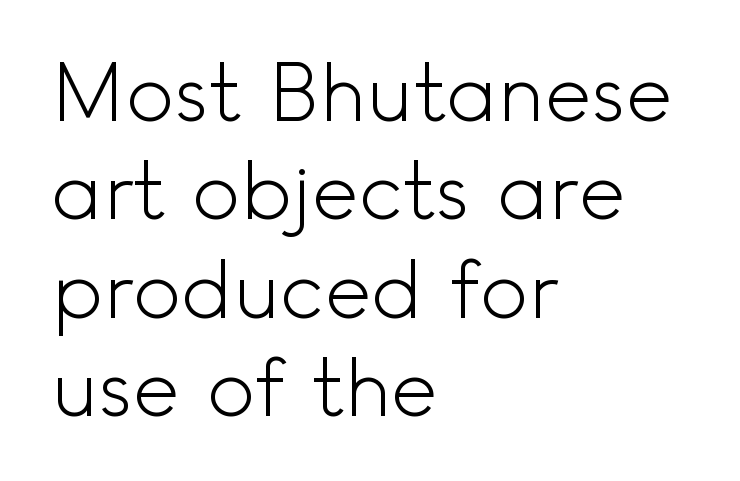
{"serif": "no", "italic": "no", "bold": "no", "weight": "light", "width": "normal", "x_height": "small", "monospaced": "no", "underline": "no", "align": "left", "line_spacing_ratio": 1.23, "letter_spacing": "normal", "letter_spacing_em": 0.0, "glyph_px": 80}
